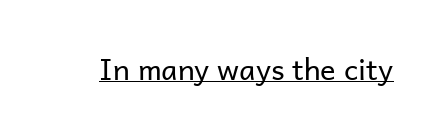
{"serif": "no", "italic": "no", "bold": "no", "weight": "regular", "width": "normal", "stroke_contrast": "low", "x_height": "medium", "monospaced": "no", "underline": "yes", "letter_spacing": "normal", "letter_spacing_em": 0.0, "glyph_px": 29}
